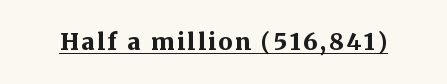
Q: Is the text bold? A: Yes.
Q: Is the text italic (slanted)? A: No, it is upright.
Q: Is the text underlined? A: Yes.
